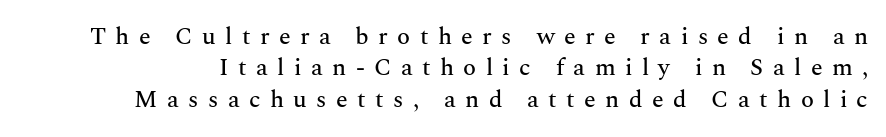
The image shows 24 px text type, upright; set normal line spacing (1.31x), unusually wide letter spacing (+0.39 em), not underlined.
